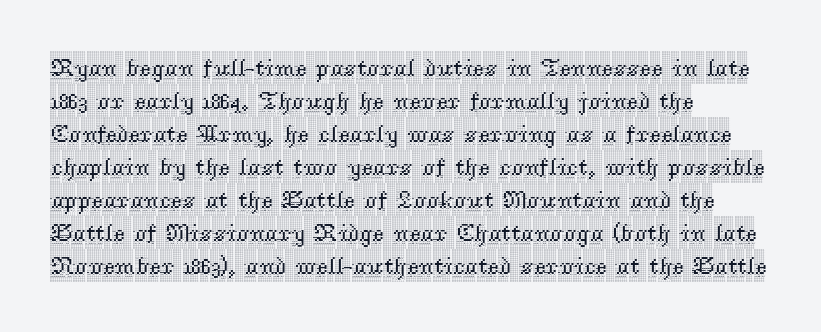
{"italic": "no", "underline": "no", "align": "left", "line_spacing": "normal", "line_spacing_ratio": 1.32, "letter_spacing": "normal", "letter_spacing_em": 0.0, "glyph_px": 25}
